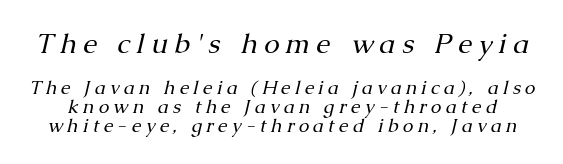
Q: Is the text bold? A: No.
Q: Is the text italic (slanted)? A: Yes, it leans right by about 13 degrees.
Q: Is the typeface a serif or a sans-serif typeface? A: Serif.
Q: Is the text underlined? A: No.
Q: Is the spacing between letters normal or unusually wide? A: Unusually wide.
Q: Is the spacing between lines tight, normal or loose? A: Tight.
Q: Which block of text is set in a larger size, the first (top) or the second (bottom)? A: The first (top) one.
Q: Width (condensed, normal, or wide)? A: Normal.
Q: Stroke contrast? A: Medium.
Q: x-height? A: Medium.
Q: Monospaced? A: No.
